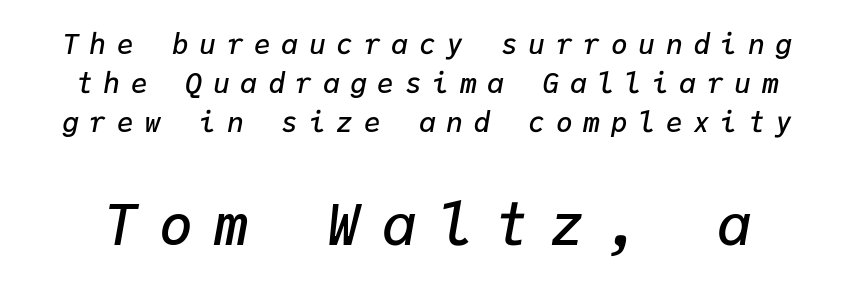
{"italic": "yes", "lean": "right", "slant_degrees": 9, "bold": "semi", "weight": "semibold", "width": "normal", "stroke_contrast": "low", "x_height": "medium", "monospaced": "yes", "underline": "no", "line_spacing": "normal", "line_spacing_ratio": 1.4, "letter_spacing": "wide", "letter_spacing_em": 0.38, "larger_block": "second", "size_ratio": 2.04, "glyph_px": 57}
